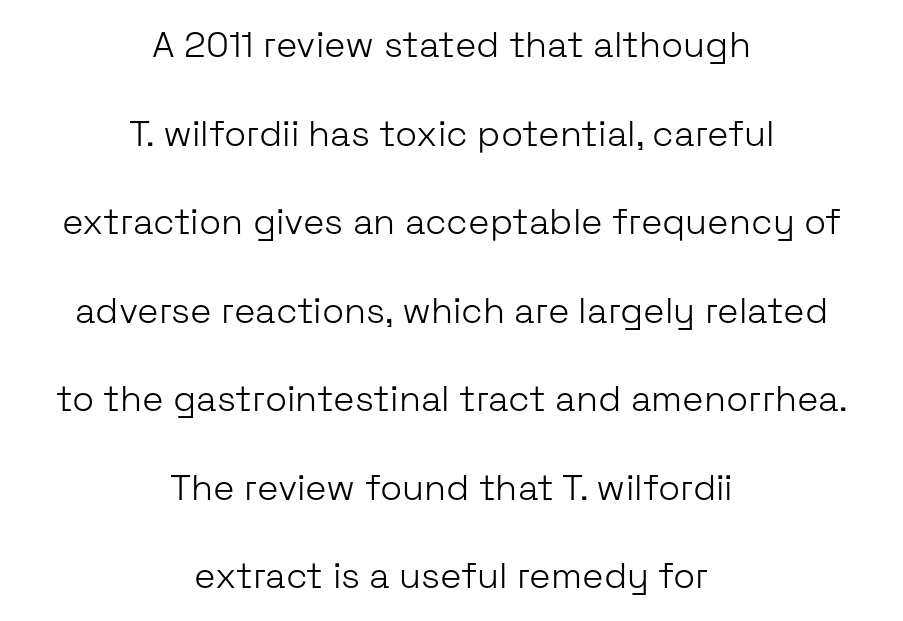
{"serif": "no", "italic": "no", "bold": "no", "weight": "light", "width": "normal", "stroke_contrast": "low", "x_height": "medium", "monospaced": "no", "underline": "no", "align": "center", "line_spacing": "loose", "line_spacing_ratio": 2.46, "letter_spacing": "normal", "letter_spacing_em": 0.0, "glyph_px": 36}
